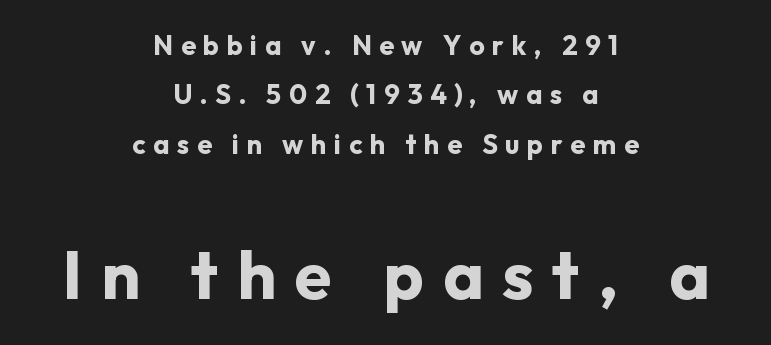
Note the varied advance widths — an 'i' is clearly narrower than an 'm'. Whoever set this made the second block the dominant, larger element. Casual observation: everything's sitting right in the middle. Decoration check: the copy has no underline.
